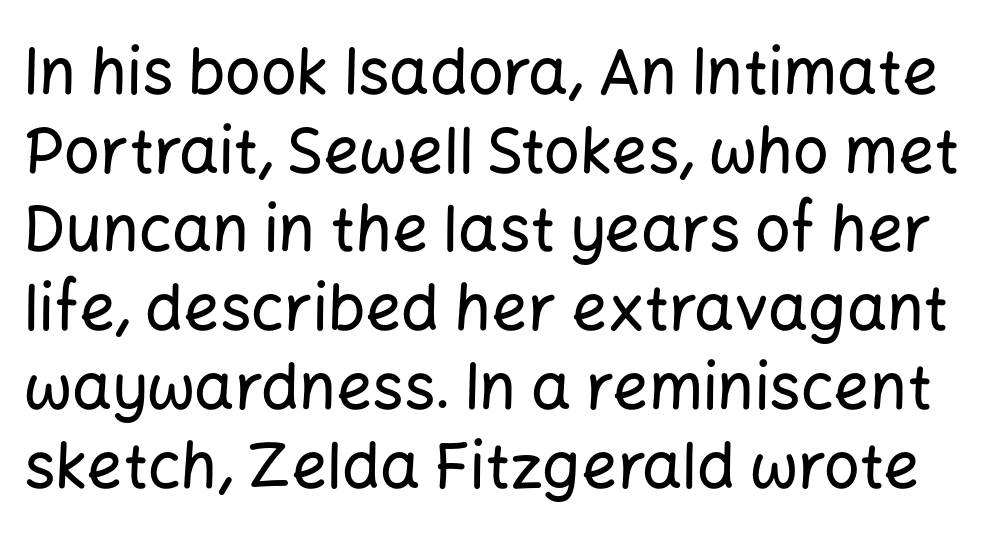
Line spacing here is normal. The passage shown has conventional tracking throughout. The face used here is proportionally spaced, like ordinary book or web type. Every stem runs plumb, perpendicular to the baseline. Is this a sans? Yes — the strokes have no serifs. Underline: absent.
